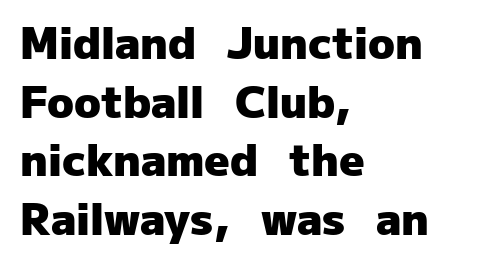
{"serif": "no", "italic": "no", "bold": "yes", "weight": "heavy", "width": "normal", "stroke_contrast": "low", "x_height": "medium", "monospaced": "no", "underline": "no", "align": "left", "line_spacing": "normal", "line_spacing_ratio": 1.33, "letter_spacing": "normal", "letter_spacing_em": 0.0, "glyph_px": 44}
